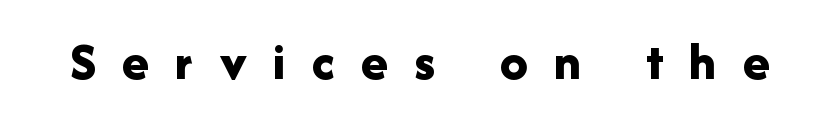
{"serif": "no", "italic": "no", "bold": "yes", "weight": "bold", "width": "normal", "stroke_contrast": "low", "x_height": "medium", "monospaced": "no", "underline": "no", "letter_spacing": "wide", "letter_spacing_em": 0.48, "glyph_px": 55}
